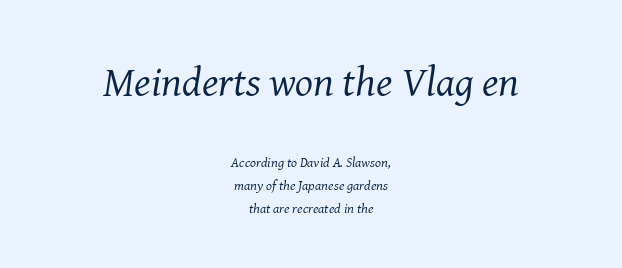
Q: Is the text bold? A: No.
Q: Is the text italic (slanted)? A: Yes, it leans right by about 8 degrees.
Q: Is the typeface a serif or a sans-serif typeface? A: Serif.
Q: Is the text underlined? A: No.
Q: How is the paragraph aligned? A: Centered.
Q: Is the spacing between letters normal or unusually wide? A: Normal.
Q: Is the spacing between lines tight, normal or loose? A: Normal.
Q: Which block of text is set in a larger size, the first (top) or the second (bottom)? A: The first (top) one.
Q: Width (condensed, normal, or wide)? A: Normal.
Q: Stroke contrast? A: Medium.
Q: x-height? A: Medium.
Q: Monospaced? A: No.
